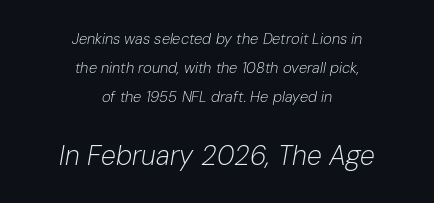
Q: Is the text bold? A: No.
Q: Is the text italic (slanted)? A: Yes, it leans right by about 10 degrees.
Q: Is the text underlined? A: No.
Q: How is the paragraph aligned? A: Centered.
Q: Is the spacing between letters normal or unusually wide? A: Normal.
Q: Is the spacing between lines tight, normal or loose? A: Loose.
Q: Which block of text is set in a larger size, the first (top) or the second (bottom)? A: The second (bottom) one.
